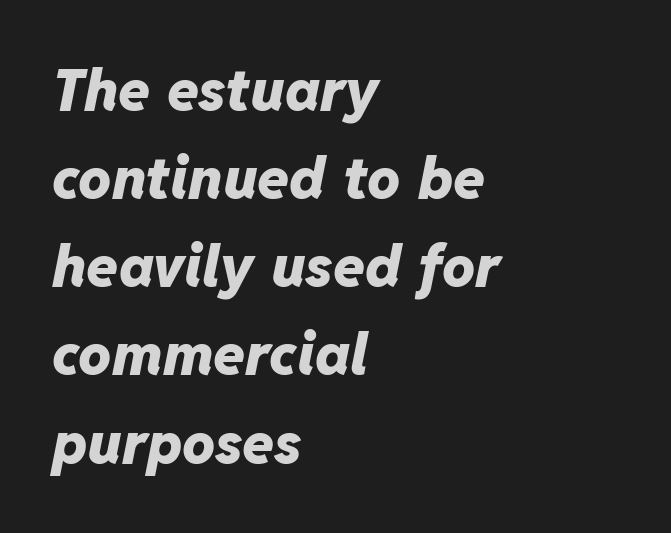
A typesetter would call this proportional, since set widths differ per character. The text carries the slant typical of an italic or oblique font. Look at the stroke-to-counter ratio: heavy, a bold. Nobody drew a line under any word here. The setting favours the left margin, as ordinary paragraphs usually do. One glance says typical: line gaps are just what's usual.
